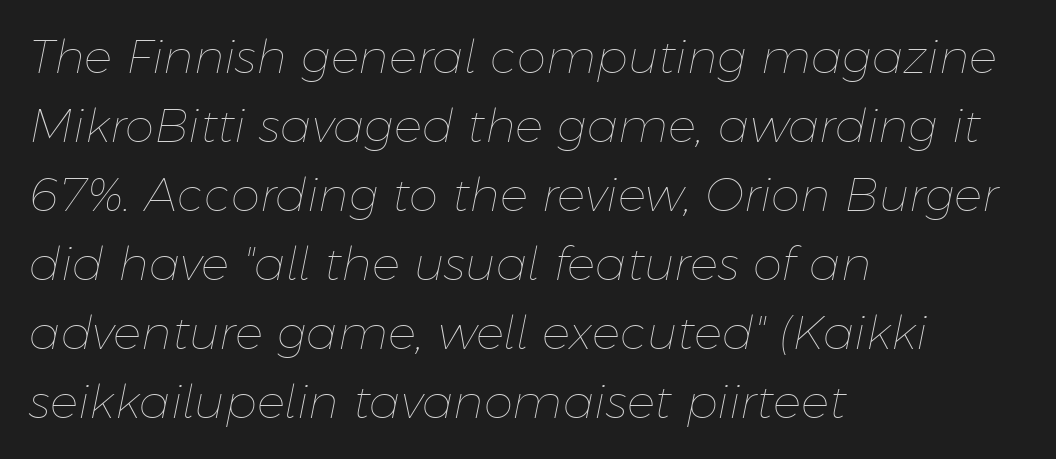
{"italic": "yes", "lean": "right", "slant_degrees": 11, "bold": "no", "weight": "thin", "width": "normal", "stroke_contrast": "low", "x_height": "medium", "monospaced": "no", "underline": "no", "align": "left", "line_spacing": "normal", "line_spacing_ratio": 1.47, "letter_spacing": "normal", "letter_spacing_em": 0.0, "glyph_px": 47}
